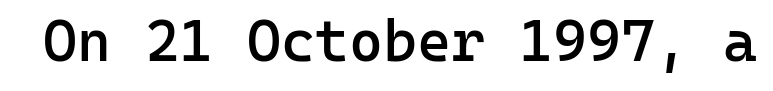
{"serif": "no", "italic": "no", "bold": "semi", "weight": "semibold", "width": "normal", "stroke_contrast": "low", "x_height": "medium", "monospaced": "yes", "underline": "no", "letter_spacing": "normal", "letter_spacing_em": 0.0, "glyph_px": 58}
